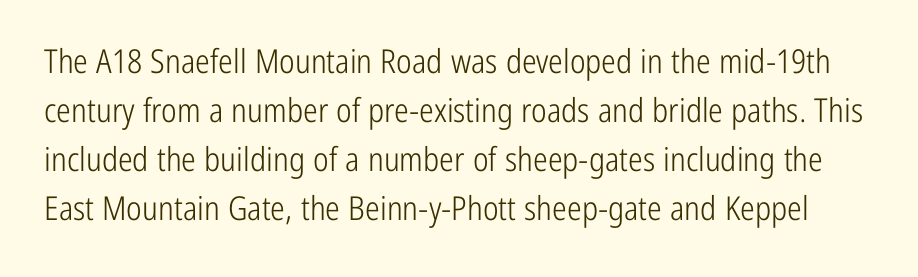
The image shows 33 px light, condensed sans-serif type, upright; set normal line spacing (1.48x), normal letter spacing, not underlined; low stroke contrast and a medium x-height.
